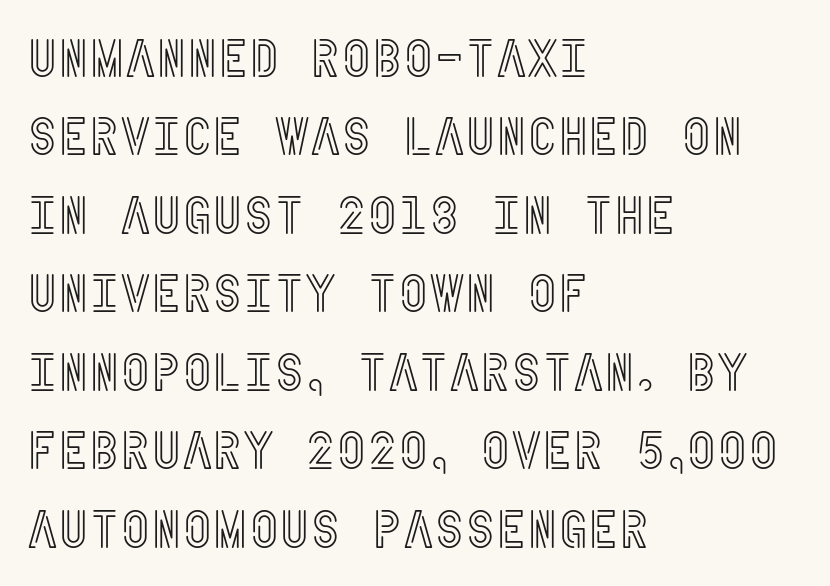
Q: Is the text italic (slanted)? A: No, it is upright.
Q: Is the text underlined? A: No.
Q: How is the paragraph aligned? A: Left-aligned.
Q: Is the spacing between letters normal or unusually wide? A: Normal.
Q: Is the spacing between lines tight, normal or loose? A: Normal.
Q: Width (condensed, normal, or wide)? A: Condensed.
Q: x-height? A: Large.
